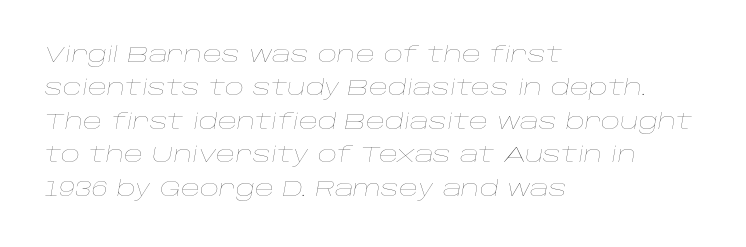
Default kerning and tracking; the words read as compact shapes. The glyphs are unaccompanied by any horizontal stroke below them. No extra ink here — the face is not bold. This sample keeps an unexceptional amount of space between lines. The passage shown leans; its letterforms are oblique.
